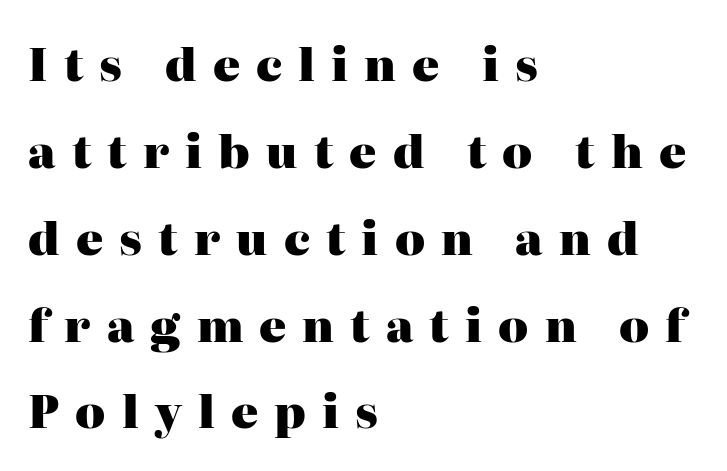
{"serif": "yes", "italic": "no", "bold": "yes", "weight": "heavy", "width": "normal", "stroke_contrast": "high", "x_height": "medium", "monospaced": "no", "underline": "no", "align": "left", "line_spacing": "loose", "line_spacing_ratio": 1.93, "letter_spacing": "wide", "letter_spacing_em": 0.36, "glyph_px": 45}
